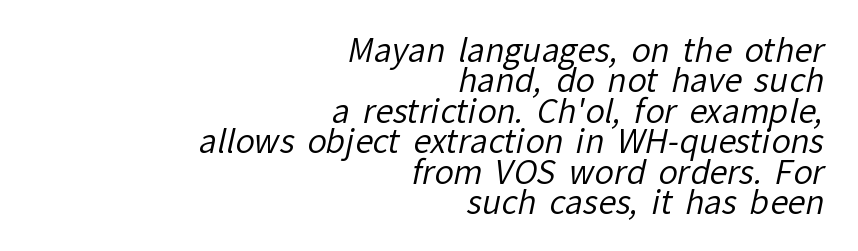
Spacing verdict: proportional, widths tailored to each character. The horizontal fit of the characters is conventional and even. Horizontal bands of white between lines are thin slivers. Is the stroke heavy? The answer is a plain regular-or-lighter.
